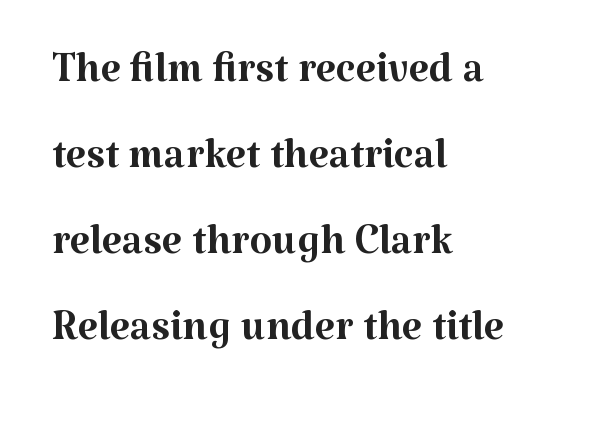
{"serif": "yes", "italic": "no", "bold": "no", "weight": "regular", "width": "normal", "stroke_contrast": "medium", "x_height": "medium", "monospaced": "no", "underline": "no", "align": "left", "line_spacing": "normal", "line_spacing_ratio": 1.48, "letter_spacing": "normal", "letter_spacing_em": 0.0, "glyph_px": 58}
